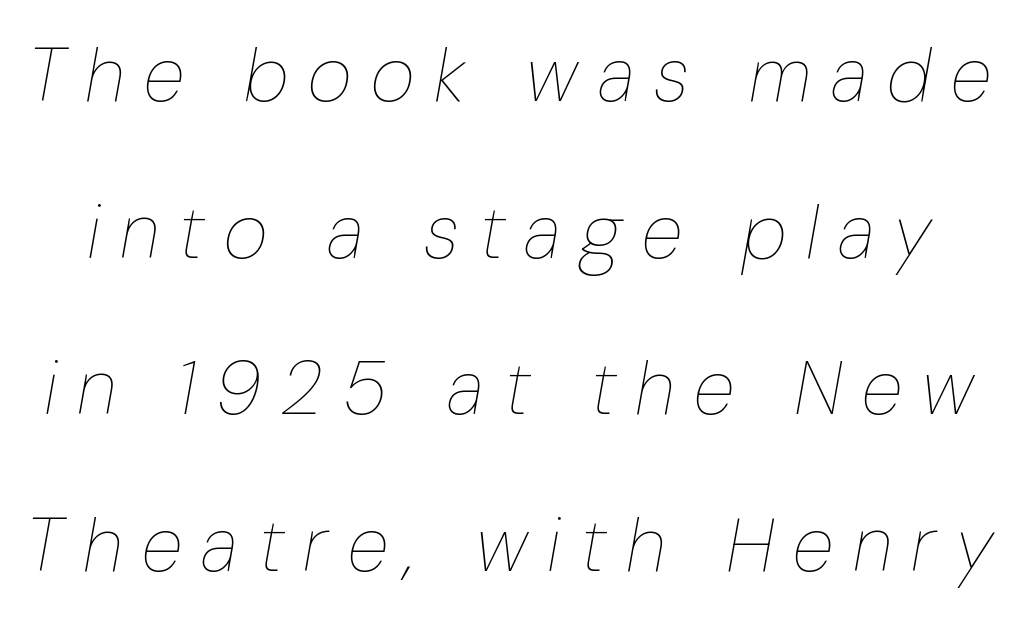
The image shows 76 px thin, condensed type, italic (leaning right); set loose line spacing (2.06x), unusually wide letter spacing (+0.26 em), not underlined; low stroke contrast and a medium x-height.
